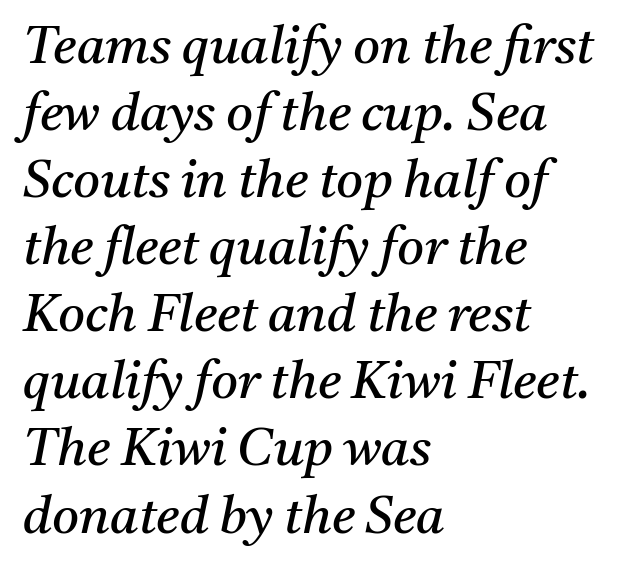
Q: Is the text bold? A: No.
Q: Is the text italic (slanted)? A: Yes, it leans right by about 11 degrees.
Q: Is the typeface a serif or a sans-serif typeface? A: Serif.
Q: Is the text underlined? A: No.
Q: How is the paragraph aligned? A: Left-aligned.
Q: Is the spacing between letters normal or unusually wide? A: Normal.
Q: Is the spacing between lines tight, normal or loose? A: Normal.
Q: Width (condensed, normal, or wide)? A: Normal.
Q: Stroke contrast? A: Medium.
Q: x-height? A: Medium.
Q: Monospaced? A: No.
